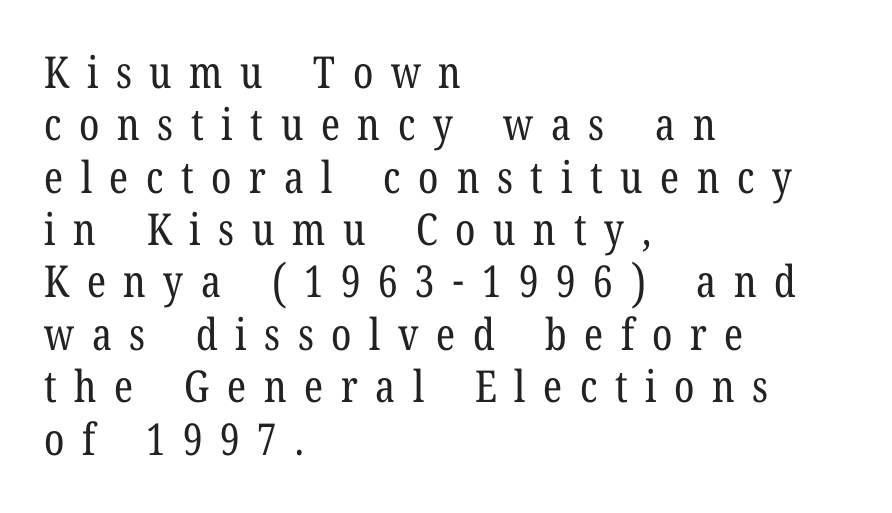
{"serif": "yes", "italic": "no", "bold": "no", "weight": "regular", "width": "condensed", "stroke_contrast": "low", "x_height": "medium", "monospaced": "no", "underline": "no", "align": "left", "line_spacing_ratio": 1.19, "letter_spacing": "wide", "letter_spacing_em": 0.4, "glyph_px": 44}
